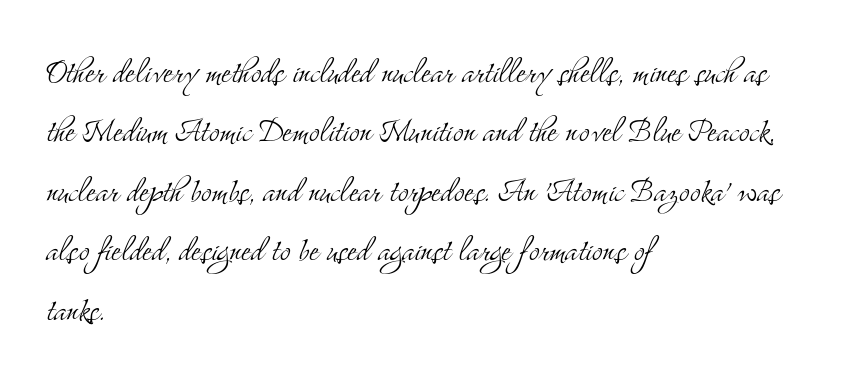
{"serif": "yes", "bold": "no", "weight": "light", "width": "condensed", "stroke_contrast": "medium", "x_height": "small", "monospaced": "no", "underline": "no", "align": "left", "line_spacing": "normal", "line_spacing_ratio": 1.45, "letter_spacing": "normal", "letter_spacing_em": 0.0, "glyph_px": 41}
